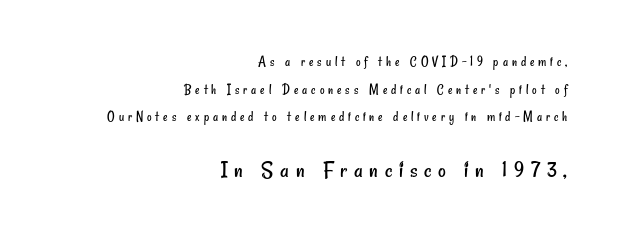
Q: Is the text bold? A: No.
Q: Is the text underlined? A: No.
Q: How is the paragraph aligned? A: Right-aligned.
Q: Is the spacing between letters normal or unusually wide? A: Unusually wide.
Q: Is the spacing between lines tight, normal or loose? A: Loose.
Q: Which block of text is set in a larger size, the first (top) or the second (bottom)? A: The second (bottom) one.
